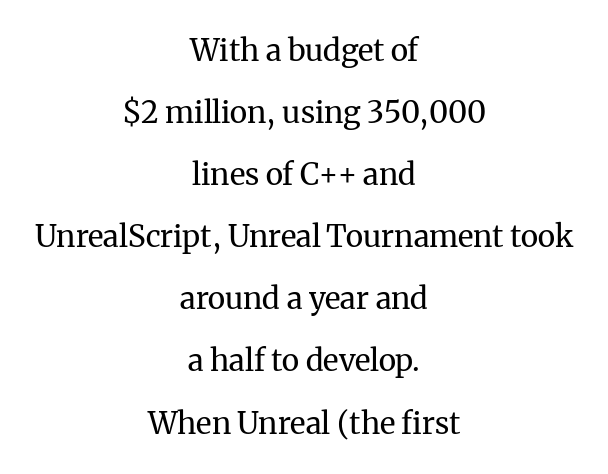
{"serif": "yes", "italic": "no", "bold": "no", "weight": "regular", "width": "normal", "stroke_contrast": "medium", "x_height": "medium", "monospaced": "no", "underline": "no", "align": "center", "line_spacing": "loose", "line_spacing_ratio": 2.07, "letter_spacing": "normal", "letter_spacing_em": 0.0, "glyph_px": 30}
